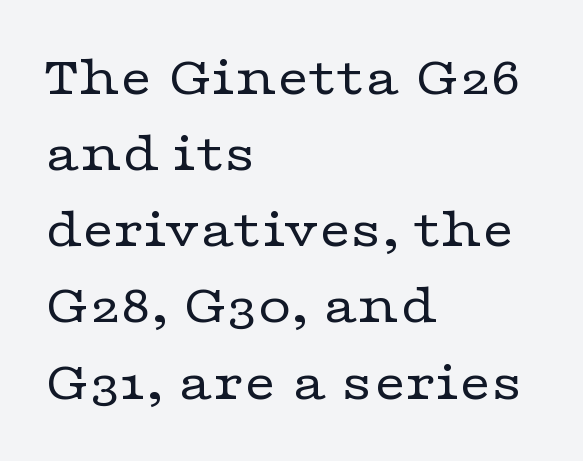
The image shows 56 px regular-weight, wide serif type, upright; set left-aligned, normal line spacing (1.36x), normal letter spacing, not underlined; low stroke contrast and a medium x-height.
